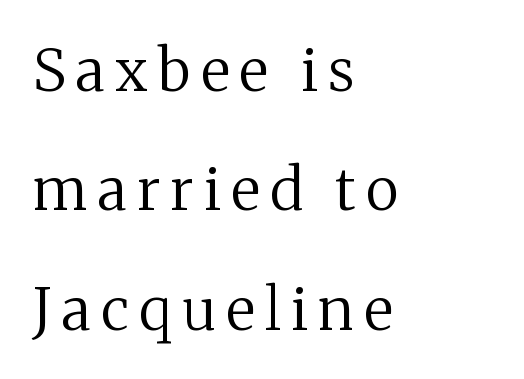
Typographically, this falls in the serif category. Unbolded letterforms with no extra heft. The designer dialed line spacing up above the default. The lettering holds an erect, upright posture throughout. Think of a printed novel: that variable character pitch is what you see here. A classic flush-left, rag-right setting is used for this passage.
